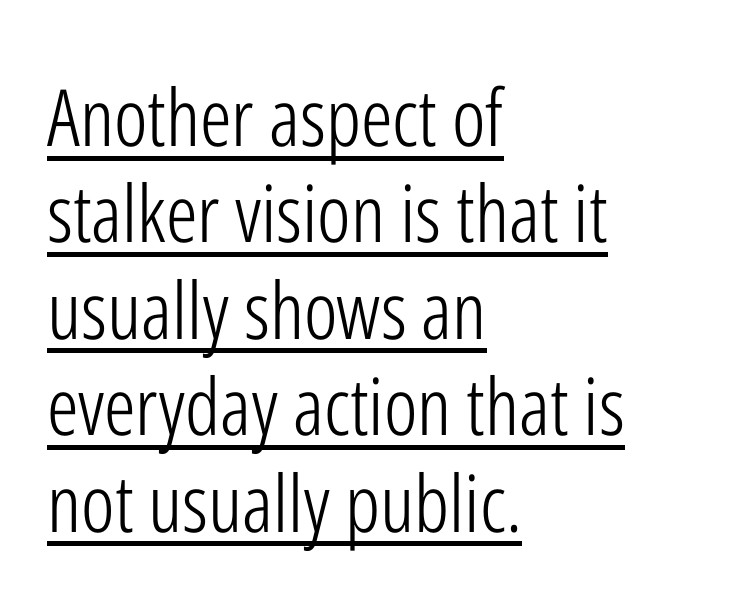
Layout note: lines flush left. Students, observe the line beneath the letters — that is underlining. Stroke terminals: plain, sans-serif. No letter is thick-stroked: the sample isn't bold. Tracking value appears to be zero — textbook default spacing.
